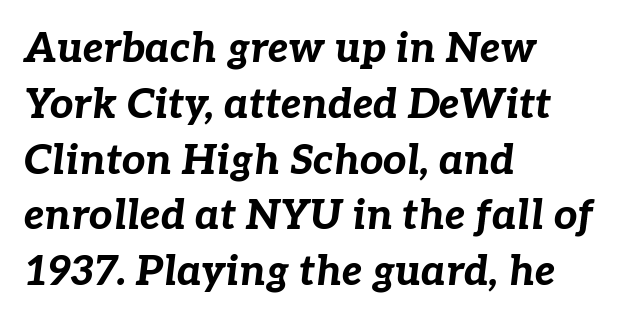
Q: Is the text bold? A: Yes.
Q: Is the text italic (slanted)? A: Yes, it leans right by about 7 degrees.
Q: Is the text underlined? A: No.
Q: How is the paragraph aligned? A: Left-aligned.
Q: Is the spacing between letters normal or unusually wide? A: Normal.
Q: Is the spacing between lines tight, normal or loose? A: Normal.
Q: Width (condensed, normal, or wide)? A: Normal.
Q: Stroke contrast? A: Low.
Q: x-height? A: Medium.
Q: Monospaced? A: No.
